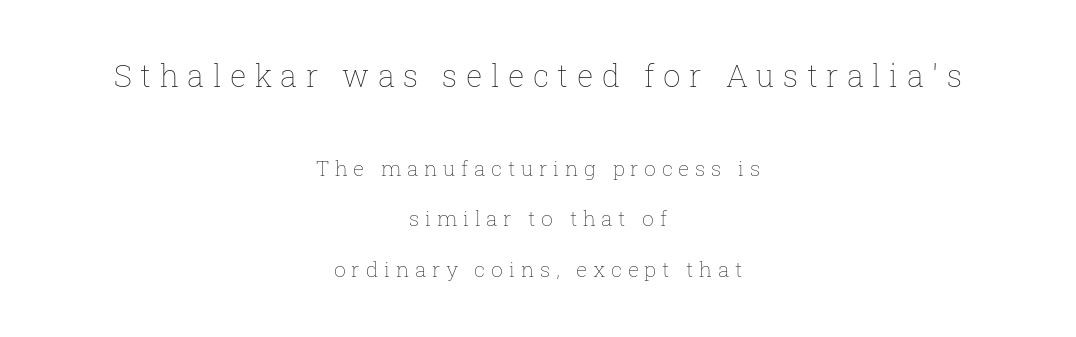
Ordinary non-slanted type is in use. Where is the straight margin? There isn't one; the lines are centered. The words here are not underlined. The tracking jumps out immediately: characters are airy and widely separated. The face used here is proportionally spaced, like ordinary book or web type. No letter is thick-stroked: the sample isn't bold.
